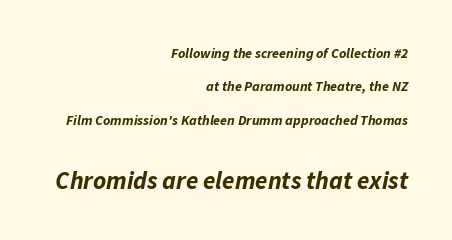
Q: Is the text bold? A: Yes.
Q: Is the text italic (slanted)? A: Yes, it leans right by about 11 degrees.
Q: Is the text underlined? A: No.
Q: How is the paragraph aligned? A: Right-aligned.
Q: Is the spacing between letters normal or unusually wide? A: Normal.
Q: Is the spacing between lines tight, normal or loose? A: Loose.
Q: Which block of text is set in a larger size, the first (top) or the second (bottom)? A: The second (bottom) one.
